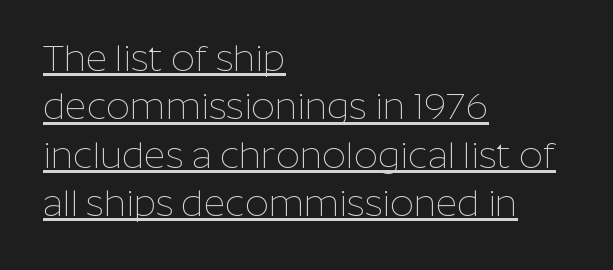
Q: Is the text bold? A: No.
Q: Is the text italic (slanted)? A: No, it is upright.
Q: Is the typeface a serif or a sans-serif typeface? A: Sans-serif.
Q: Is the text underlined? A: Yes.
Q: How is the paragraph aligned? A: Left-aligned.
Q: Is the spacing between letters normal or unusually wide? A: Normal.
Q: Is the spacing between lines tight, normal or loose? A: Normal.
Q: Width (condensed, normal, or wide)? A: Normal.
Q: Stroke contrast? A: Low.
Q: x-height? A: Medium.
Q: Monospaced? A: No.
